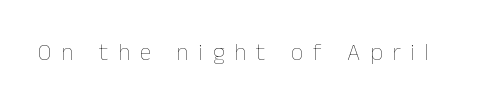
Q: Is the text bold? A: No.
Q: Is the text italic (slanted)? A: No, it is upright.
Q: Is the text underlined? A: No.
Q: Is the spacing between letters normal or unusually wide? A: Unusually wide.
